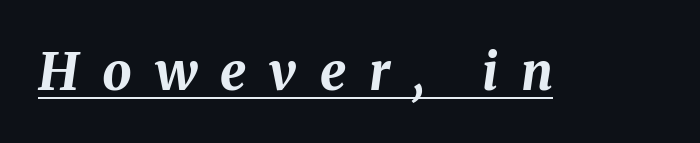
{"italic": "yes", "lean": "right", "slant_degrees": 8, "bold": "yes", "weight": "bold", "width": "normal", "stroke_contrast": "medium", "x_height": "medium", "monospaced": "no", "underline": "yes", "letter_spacing": "wide", "letter_spacing_em": 0.44, "glyph_px": 52}
